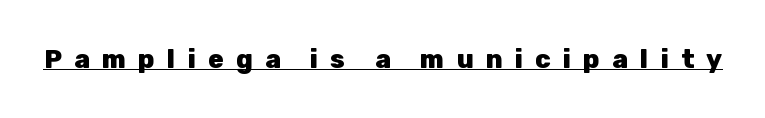
Q: Is the text bold? A: Yes.
Q: Is the text italic (slanted)? A: No, it is upright.
Q: Is the text underlined? A: Yes.
Q: Is the spacing between letters normal or unusually wide? A: Unusually wide.
